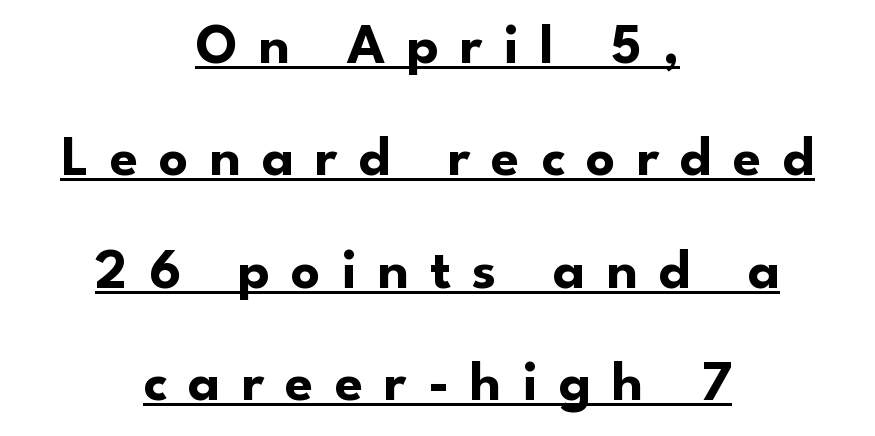
The image shows 57 px bold sans-serif type, upright; set centered, loose line spacing (1.97x), unusually wide letter spacing (+0.37 em), underlined; low stroke contrast and a small x-height.
